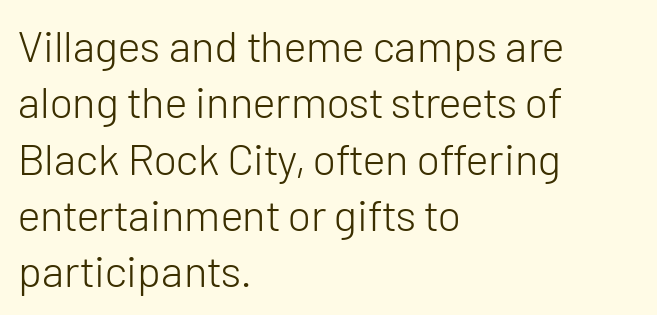
The image shows 44 px light sans-serif type, upright; set left-aligned, normal line spacing (1.28x), normal letter spacing, not underlined; low stroke contrast and a medium x-height.
